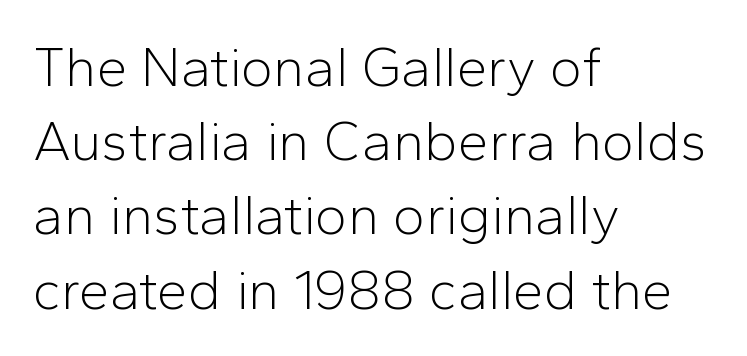
Posture: vertical. The text was rendered using a sans face with plain stroke endings. How are the letters spaced? Ordinarily, with no added tracking. Notice how descenders clear the ascenders below comfortably — that's standard leading. Teacher's note: observe the even left margin — that is flush-left alignment.
